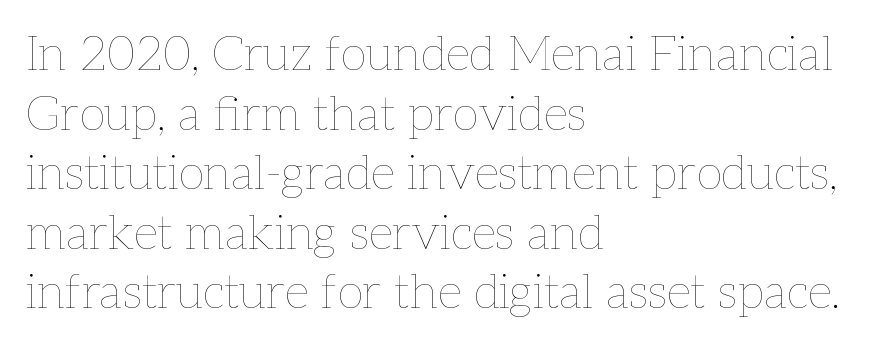
Q: Is the text bold? A: No.
Q: Is the text italic (slanted)? A: No, it is upright.
Q: Is the text underlined? A: No.
Q: How is the paragraph aligned? A: Left-aligned.
Q: Is the spacing between letters normal or unusually wide? A: Normal.
Q: Width (condensed, normal, or wide)? A: Normal.
Q: Stroke contrast? A: Low.
Q: x-height? A: Medium.
Q: Monospaced? A: No.
